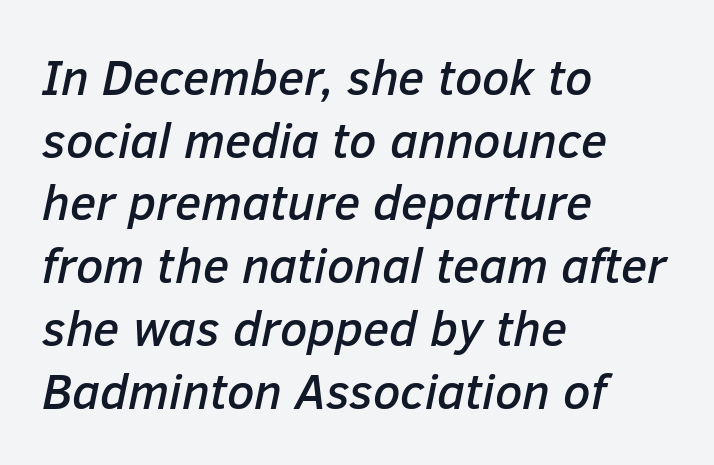
The image shows 49 px text type, italic (leaning right); set left-aligned, normal line spacing (1.28x), normal letter spacing, not underlined; low stroke contrast and a medium x-height.
